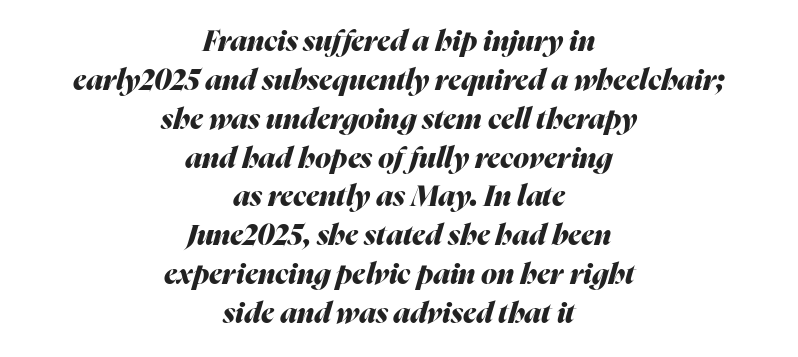
Q: Is the text bold? A: Yes.
Q: Is the text italic (slanted)? A: Yes, it leans right by about 16 degrees.
Q: Is the text underlined? A: No.
Q: How is the paragraph aligned? A: Centered.
Q: Is the spacing between letters normal or unusually wide? A: Normal.
Q: Is the spacing between lines tight, normal or loose? A: Normal.
Q: Width (condensed, normal, or wide)? A: Normal.
Q: Stroke contrast? A: Medium.
Q: x-height? A: Medium.
Q: Monospaced? A: No.
